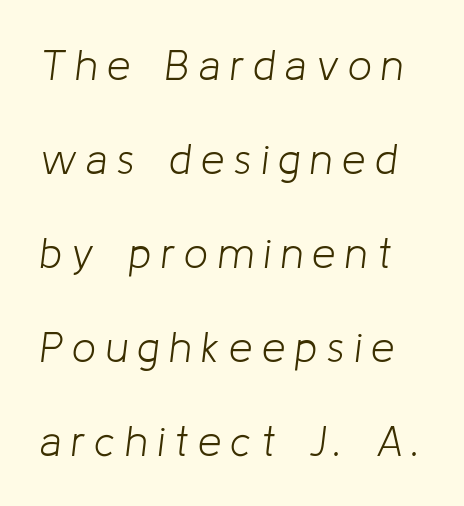
{"italic": "yes", "lean": "right", "slant_degrees": 8, "bold": "no", "weight": "light", "width": "normal", "stroke_contrast": "low", "x_height": "medium", "monospaced": "no", "underline": "no", "line_spacing": "loose", "line_spacing_ratio": 2.24, "letter_spacing": "wide", "letter_spacing_em": 0.23, "glyph_px": 42}
